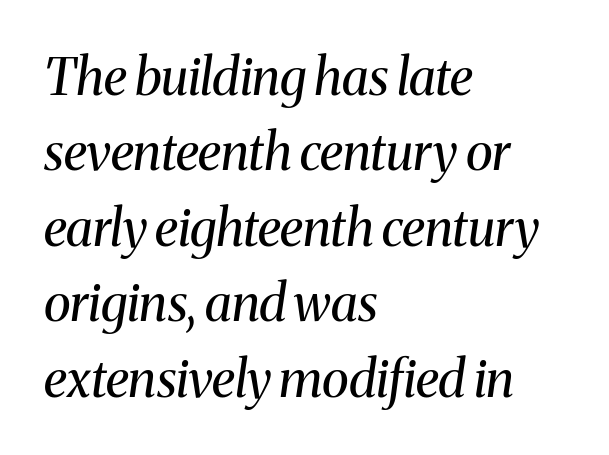
{"serif": "yes", "italic": "yes", "lean": "right", "slant_degrees": 8, "bold": "no", "weight": "regular", "width": "normal", "stroke_contrast": "medium", "x_height": "medium", "monospaced": "no", "underline": "no", "align": "left", "line_spacing": "normal", "line_spacing_ratio": 1.48, "letter_spacing": "normal", "letter_spacing_em": 0.0, "glyph_px": 51}
